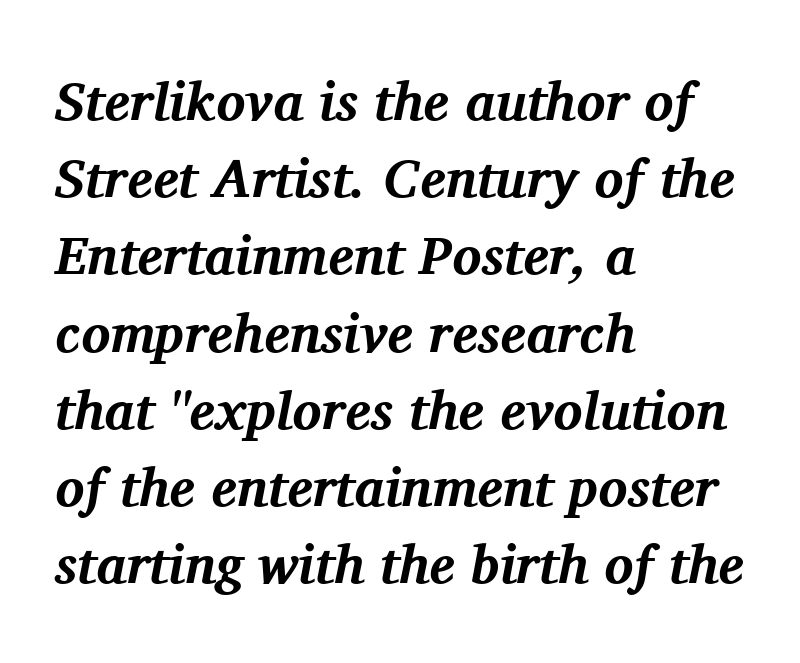
Yep, that's italic — everything's leaning. Looks like regular typesetting: each glyph gets only the width it needs. The face used here is rendered with its standard letterfit. I'd describe the lettering as bold — thick and assertive. Which margin do the lines hug? The left one — the right edge is uneven.
